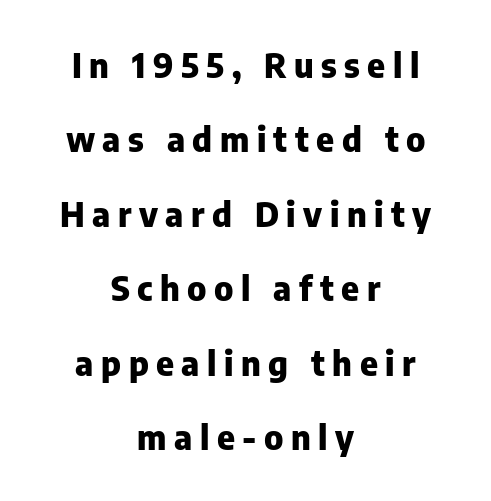
Q: Is the text bold? A: Yes.
Q: Is the text italic (slanted)? A: No, it is upright.
Q: Is the typeface a serif or a sans-serif typeface? A: Sans-serif.
Q: Is the text underlined? A: No.
Q: How is the paragraph aligned? A: Centered.
Q: Is the spacing between letters normal or unusually wide? A: Unusually wide.
Q: Is the spacing between lines tight, normal or loose? A: Loose.
Q: Width (condensed, normal, or wide)? A: Normal.
Q: Stroke contrast? A: Low.
Q: x-height? A: Medium.
Q: Monospaced? A: No.
